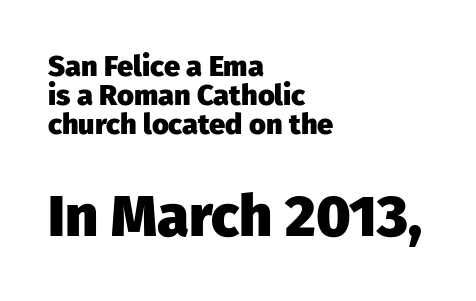
The image shows 58 px heavy sans-serif type, upright; set left-aligned, tight line spacing (1.0x), normal letter spacing, not underlined; the second (bottom) block is 2.0x larger; low stroke contrast and a medium x-height.
